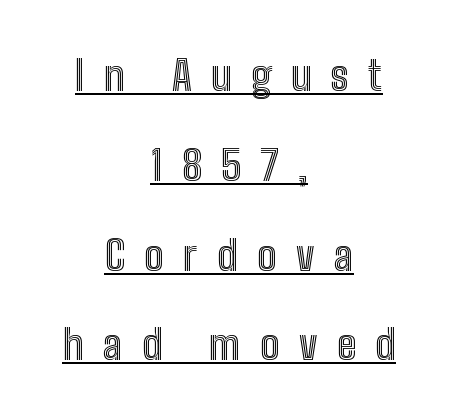
Q: Is the text italic (slanted)? A: No, it is upright.
Q: Is the text underlined? A: Yes.
Q: How is the paragraph aligned? A: Centered.
Q: Is the spacing between letters normal or unusually wide? A: Unusually wide.
Q: Is the spacing between lines tight, normal or loose? A: Loose.
Q: Width (condensed, normal, or wide)? A: Condensed.
Q: x-height? A: Medium.
Q: Monospaced? A: No.
